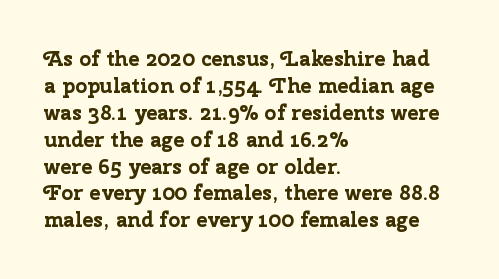
Which margin do the lines hug? The left one — the right edge is uneven. The foot of each line stays bare and open. Strokes here are thick enough to call this a true bold. Does the lettering tilt? It doesn't — this is upright. You could call the tracking neutral — neither tight nor loose. Interline gaps are of average width in this sample.
